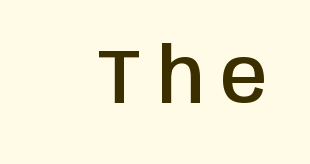
Has an underline been added? It has not. Set as a demibold, roughly 600 on the weight scale. If you drew a line through each stem, it would be perfectly vertical. Check where the strokes stop: nothing finishes them off — pure sans. Looks like regular typesetting: each glyph gets only the width it needs. Tracking here is generous; glyphs stand well apart from one another.
